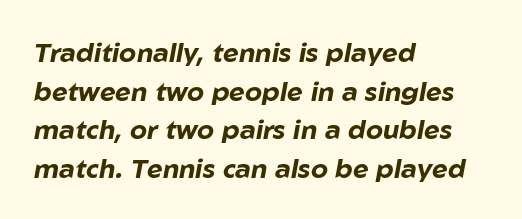
Vertical spacing — default. Only glyphs here, with clear space below each row. The text carries the slant typical of an italic or oblique font. Plenty of ink on the page — the face is bold. In terms of letterspacing, this is plain default setting.
